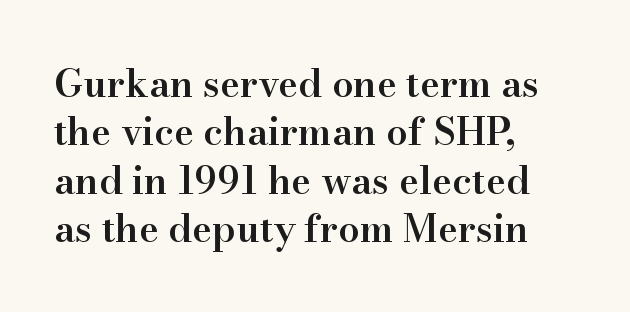
Q: Is the text bold? A: Semi-bold.
Q: Is the text italic (slanted)? A: No, it is upright.
Q: Is the typeface a serif or a sans-serif typeface? A: Serif.
Q: Is the text underlined? A: No.
Q: How is the paragraph aligned? A: Left-aligned.
Q: Is the spacing between letters normal or unusually wide? A: Normal.
Q: Is the spacing between lines tight, normal or loose? A: Normal.
Q: Width (condensed, normal, or wide)? A: Normal.
Q: Stroke contrast? A: High.
Q: x-height? A: Small.
Q: Monospaced? A: No.
